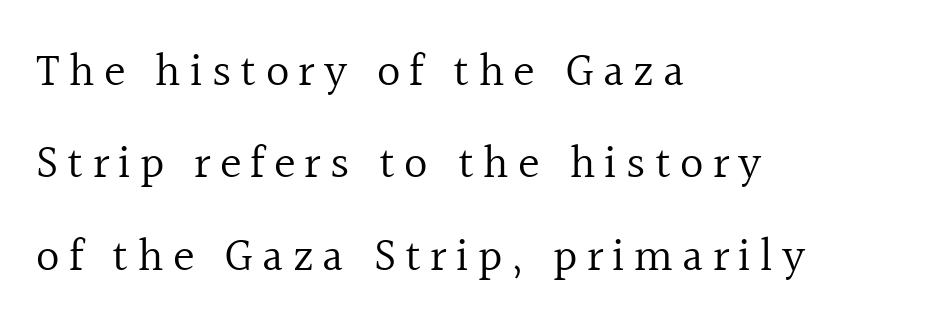
{"serif": "yes", "italic": "no", "bold": "no", "weight": "regular", "width": "normal", "x_height": "medium", "monospaced": "no", "underline": "no", "align": "left", "line_spacing": "loose", "line_spacing_ratio": 2.01, "letter_spacing": "wide", "letter_spacing_em": 0.2, "glyph_px": 46}
